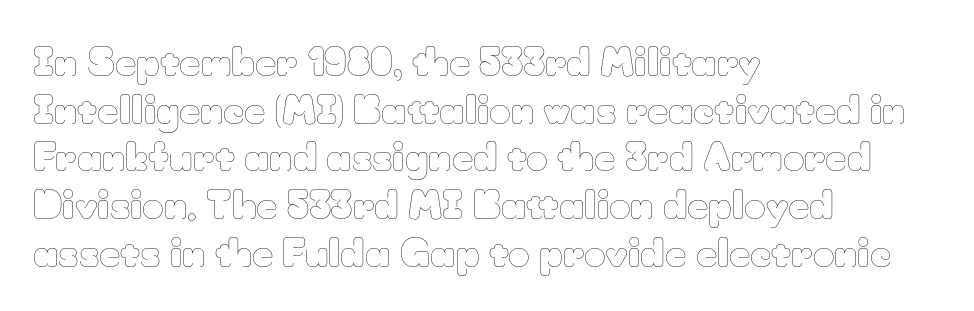
Q: Is the text bold? A: No.
Q: Is the text italic (slanted)? A: No, it is upright.
Q: Is the text underlined? A: No.
Q: How is the paragraph aligned? A: Left-aligned.
Q: Is the spacing between letters normal or unusually wide? A: Normal.
Q: Is the spacing between lines tight, normal or loose? A: Normal.
Q: Width (condensed, normal, or wide)? A: Normal.
Q: Stroke contrast? A: Low.
Q: x-height? A: Small.
Q: Monospaced? A: No.
